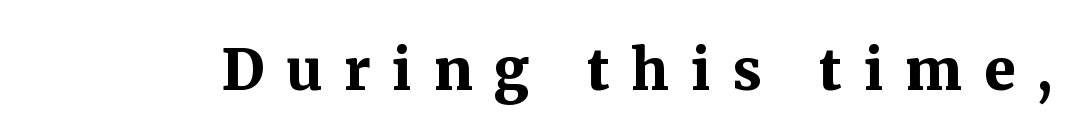
The image shows 56 px bold serif type, upright; set unusually wide letter spacing (+0.39 em), not underlined; medium stroke contrast and a medium x-height.
